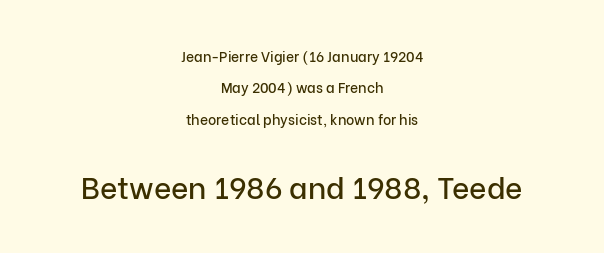
The image shows 30 px sans-serif type, upright; set centered, loose line spacing (2.24x), normal letter spacing, not underlined; the second (bottom) block is 2.14x larger; low stroke contrast and a medium x-height.
